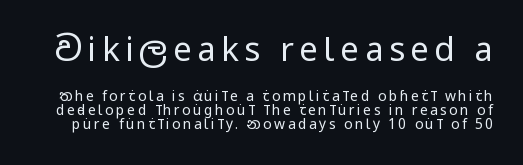
Do the letters lean? They stand straight. The passage shown is typed in a proportional face where columns would drift. Check the space under the baseline: it is left empty. Bigger letters appear in the top chunk; the bottom chunk is reduced. Each letter's strokes conclude bluntly, with no projecting serifs. This reads as an unemphasized weight, regular at the heaviest.
